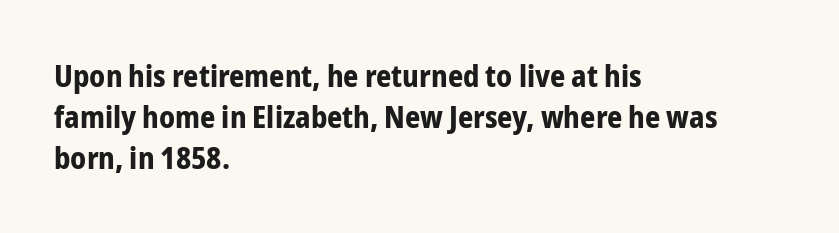
The image shows 30 px bold, condensed sans-serif type, upright; set left-aligned, normal line spacing (1.37x), normal letter spacing, not underlined; low stroke contrast and a medium x-height.
